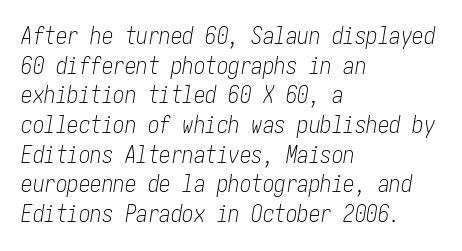
The image shows 23 px text type, italic (leaning right); set left-aligned, normal line spacing (1.29x), normal letter spacing, not underlined.
